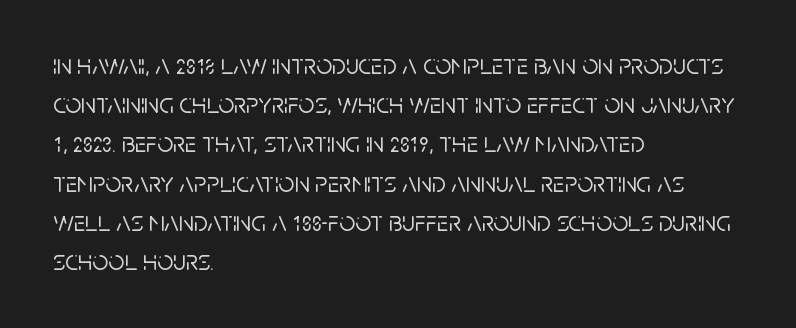
Q: Is the text italic (slanted)? A: No, it is upright.
Q: Is the typeface a serif or a sans-serif typeface? A: Sans-serif.
Q: Is the text underlined? A: No.
Q: How is the paragraph aligned? A: Left-aligned.
Q: Is the spacing between letters normal or unusually wide? A: Normal.
Q: Is the spacing between lines tight, normal or loose? A: Normal.
Q: Width (condensed, normal, or wide)? A: Normal.
Q: Stroke contrast? A: Low.
Q: x-height? A: Large.
Q: Monospaced? A: No.
